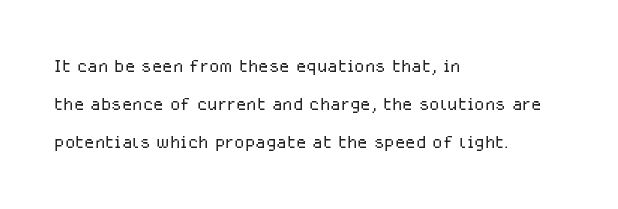
Q: Is the text bold? A: No.
Q: Is the text italic (slanted)? A: No, it is upright.
Q: Is the text underlined? A: No.
Q: How is the paragraph aligned? A: Left-aligned.
Q: Is the spacing between letters normal or unusually wide? A: Normal.
Q: Is the spacing between lines tight, normal or loose? A: Normal.
